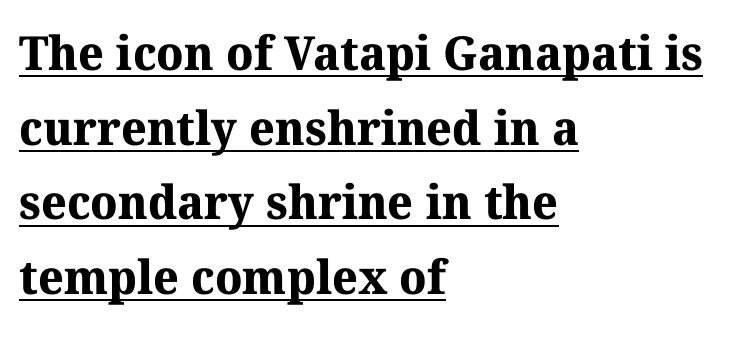
The image shows 47 px bold serif type; set left-aligned, normal line spacing (1.59x), normal letter spacing, underlined; medium stroke contrast and a medium x-height.
